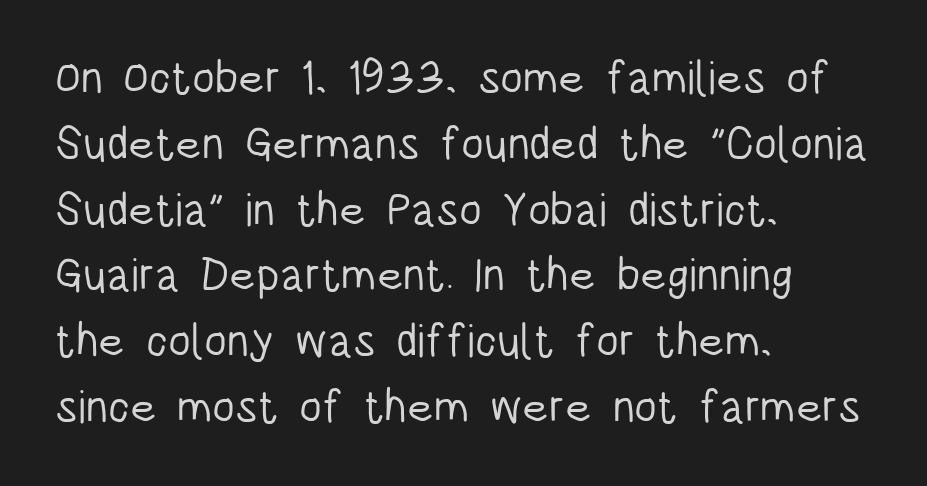
Vertically, the passage feels balanced, rows spaced as you'd expect. A typesetter would call this zero additional tracking. Are there feet on the stems? There aren't — it's a sans. Upright lettering throughout.
